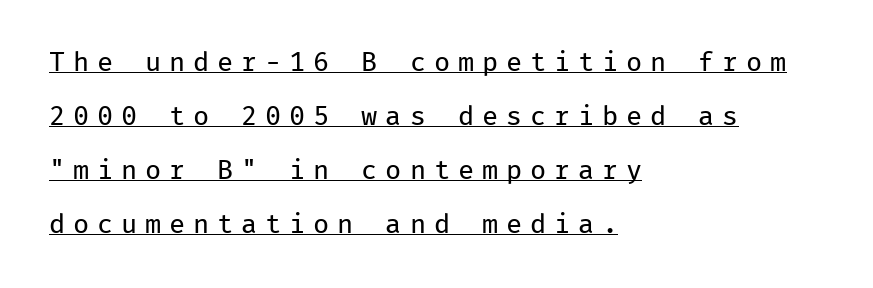
If you drew a line through each stem, it would be perfectly vertical. The letterforms sit at book weight or below. A student would call this left alignment; a typographer would say flush left, rag right. The tracking jumps out immediately: characters are airy and widely separated. Underlined type. Reading down the column, the eye jumps a long way to each next line.
